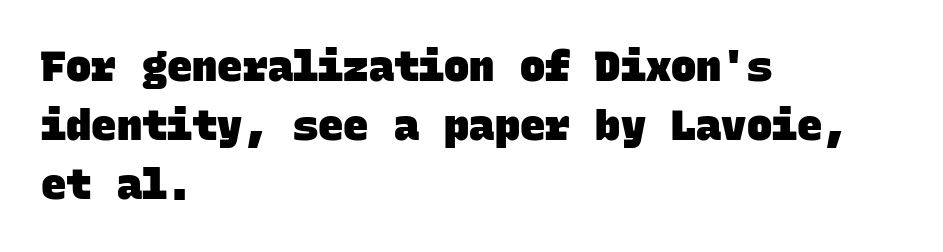
{"serif": "no", "bold": "yes", "weight": "heavy", "width": "normal", "stroke_contrast": "low", "x_height": "large", "monospaced": "yes", "underline": "no", "align": "left", "line_spacing": "normal", "line_spacing_ratio": 1.41, "letter_spacing": "normal", "letter_spacing_em": 0.0, "glyph_px": 42}
